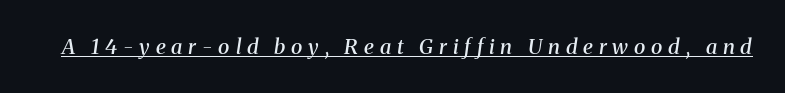
Firm but not heavy-handed strokes: this text is semibold. Style check: oblique. The string is rendered with underlining switched on. Between one letter and the next there's a generous, obvious gap.
